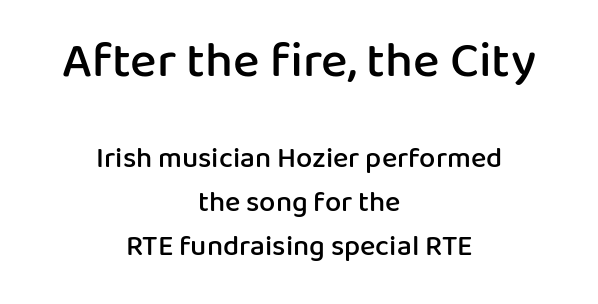
A bare baseline throughout the passage. Successive baselines arrive at the customary interval. Scale decreases going downward across the two blocks. A typesetter would mark this as roman, not italic. The type family on display is of the sans-serif kind. Summary of weight: moderately heavy, a semibold.
